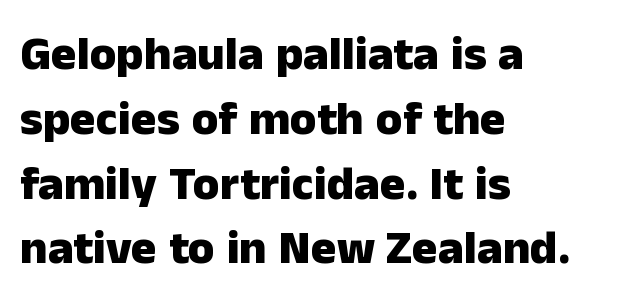
The image shows 48 px heavy sans-serif type, upright; set left-aligned, normal line spacing (1.35x), normal letter spacing, not underlined; low stroke contrast and a medium x-height.
